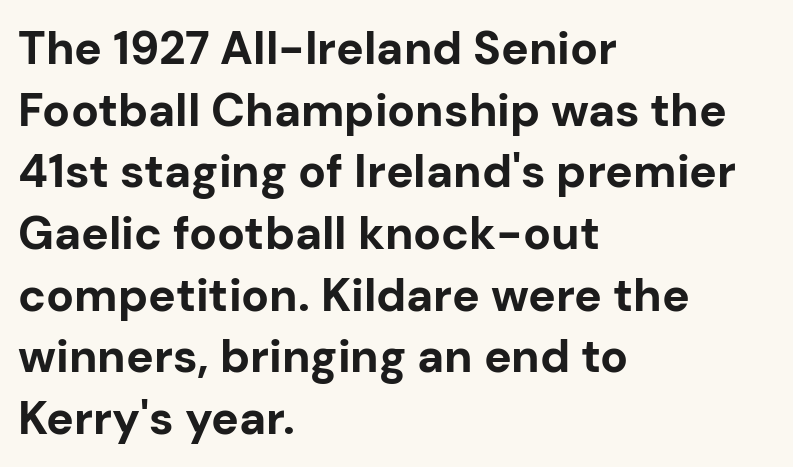
Quick note: underline off. This block has exactly the height ordinary leading produces. The font is running at its bold setting. Leftover space on each line is placed entirely after the last word. Proportional: the letters do not fall into vertical columns.
